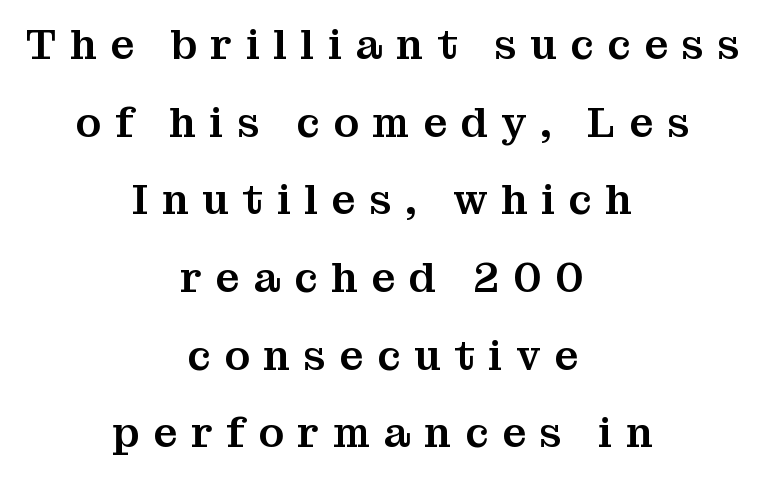
Q: Is the text italic (slanted)? A: No, it is upright.
Q: Is the typeface a serif or a sans-serif typeface? A: Serif.
Q: Is the text underlined? A: No.
Q: How is the paragraph aligned? A: Centered.
Q: Is the spacing between letters normal or unusually wide? A: Unusually wide.
Q: Width (condensed, normal, or wide)? A: Normal.
Q: Stroke contrast? A: Medium.
Q: x-height? A: Medium.
Q: Monospaced? A: No.
